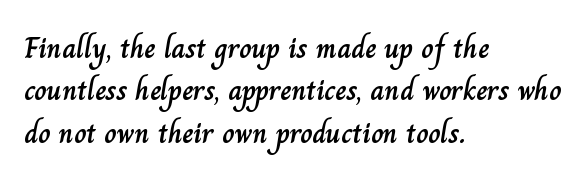
{"width": "normal", "stroke_contrast": "low", "x_height": "small", "monospaced": "no", "underline": "no", "align": "left", "line_spacing": "normal", "line_spacing_ratio": 1.41, "letter_spacing": "normal", "letter_spacing_em": 0.0, "glyph_px": 30}
